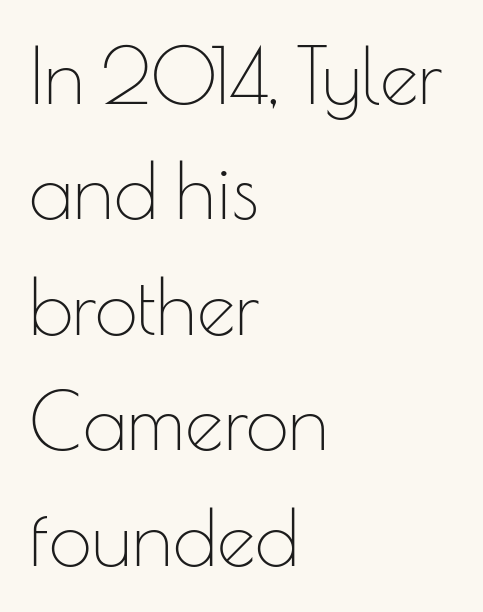
{"serif": "no", "italic": "no", "bold": "no", "weight": "thin", "width": "normal", "stroke_contrast": "low", "x_height": "small", "monospaced": "no", "underline": "no", "align": "left", "line_spacing": "normal", "line_spacing_ratio": 1.5, "letter_spacing": "normal", "letter_spacing_em": 0.0, "glyph_px": 77}
